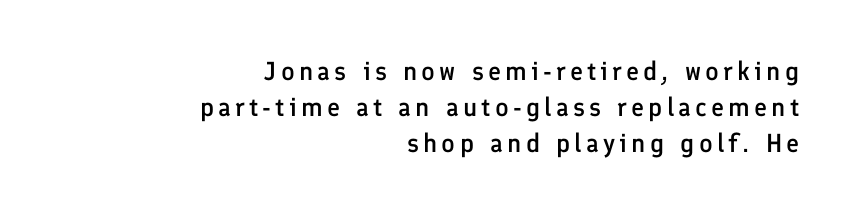
{"italic": "no", "bold": "semi", "underline": "no", "align": "right", "line_spacing": "normal", "line_spacing_ratio": 1.38, "glyph_px": 26}
